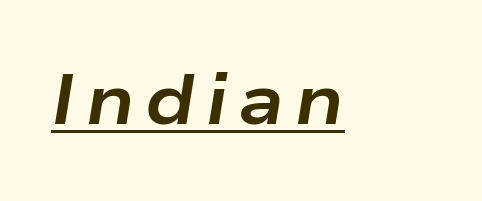
{"italic": "yes", "lean": "right", "slant_degrees": 9, "bold": "yes", "weight": "bold", "width": "wide", "stroke_contrast": "low", "x_height": "medium", "monospaced": "no", "underline": "yes", "glyph_px": 72}
